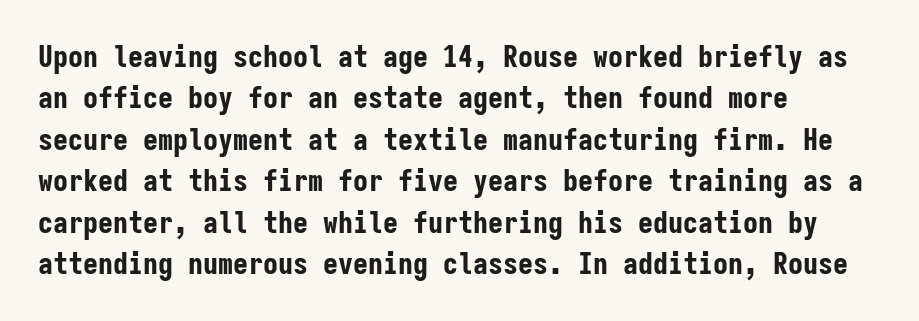
Each letter's strokes conclude bluntly, with no projecting serifs. Looks like terminal output: every glyph gets an equal slot. These lines keep a tight, regular rhythm from letter to letter. Unlike italic type, these characters show no tilt at all. Compared with a centered layout, this one pins lines to the left instead. This is heavy type, rendered in bold.
